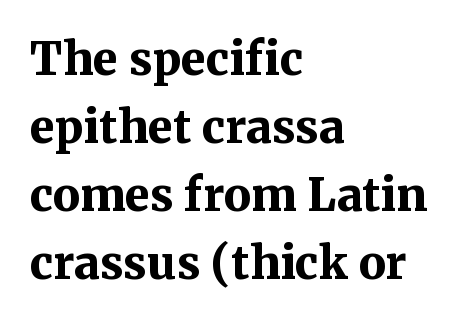
The image shows 45 px bold serif type, upright; set left-aligned, normal line spacing (1.51x), normal letter spacing, not underlined; medium stroke contrast and a medium x-height.
